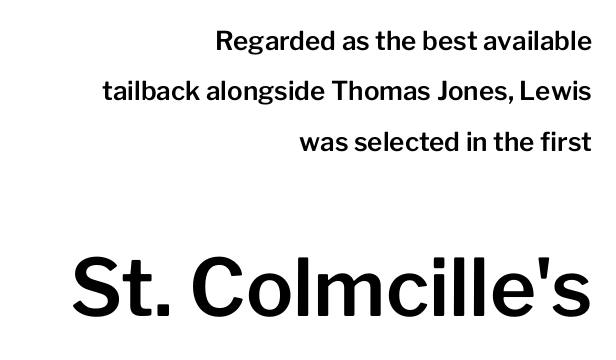
The image shows 79 px sans-serif type, upright; set right-aligned, loose line spacing (1.94x), normal letter spacing, not underlined; the second (bottom) block is 3.04x larger; low stroke contrast and a medium x-height.
